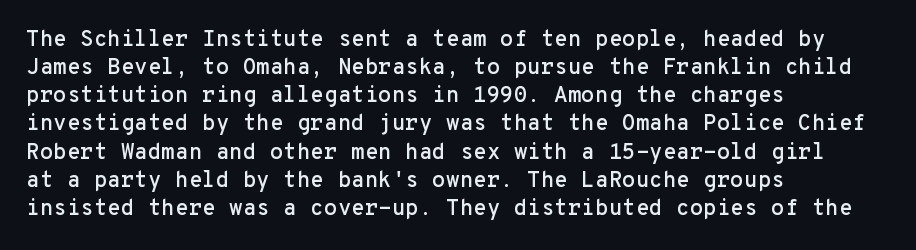
Style check: upright. Decoration check: the copy has no underline. The gaps between neighbouring characters are ordinary and unremarkable. This sample is left-justified, so line endings fall wherever the words run out. The rows are spaced the way most documents space them.
